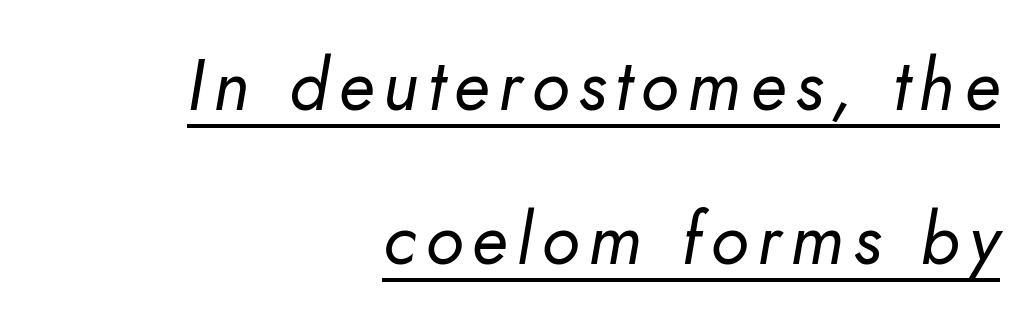
Successive baselines arrive slowly, with a big drop between each. The rendering uses natural spacing where letterforms have individual widths. Every word sits above its own underline. The specimen reads as italic at a glance.
